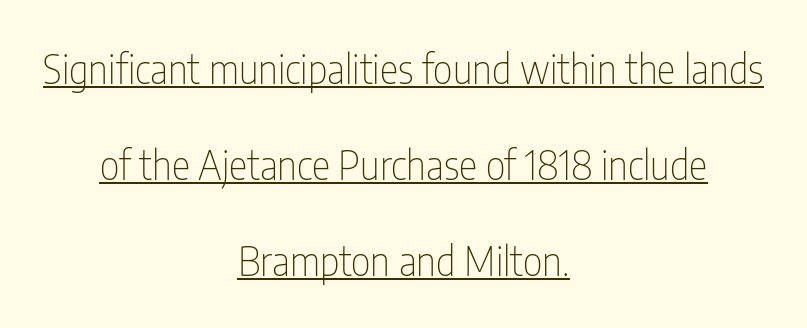
{"serif": "no", "italic": "no", "bold": "no", "weight": "thin", "width": "condensed", "stroke_contrast": "low", "x_height": "medium", "monospaced": "no", "underline": "yes", "align": "center", "line_spacing": "loose", "line_spacing_ratio": 2.46, "letter_spacing": "normal", "letter_spacing_em": 0.0, "glyph_px": 39}
